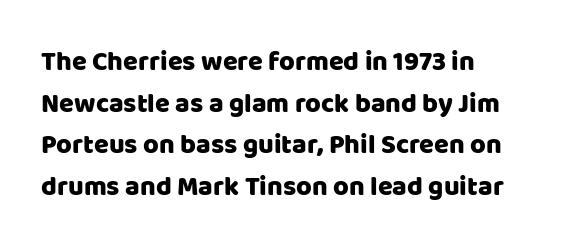
A typesetter would call this zero additional tracking. Line beginnings align vertically; line endings do not. The leading is moderate, giving the passage an even texture. No italicization has been applied; the sample stays upright. This rendering features lettering with no underline.
